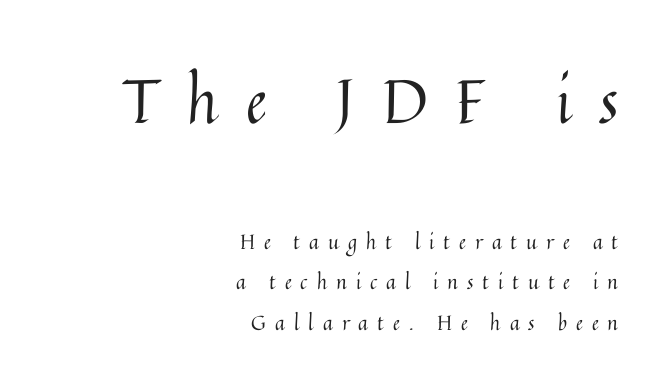
Q: Is the text bold? A: No.
Q: Is the text italic (slanted)? A: Yes.
Q: Is the text underlined? A: No.
Q: How is the paragraph aligned? A: Right-aligned.
Q: Is the spacing between letters normal or unusually wide? A: Unusually wide.
Q: Is the spacing between lines tight, normal or loose? A: Loose.
Q: Which block of text is set in a larger size, the first (top) or the second (bottom)? A: The first (top) one.
Q: Width (condensed, normal, or wide)? A: Normal.
Q: Stroke contrast? A: Medium.
Q: x-height? A: Medium.
Q: Monospaced? A: No.
